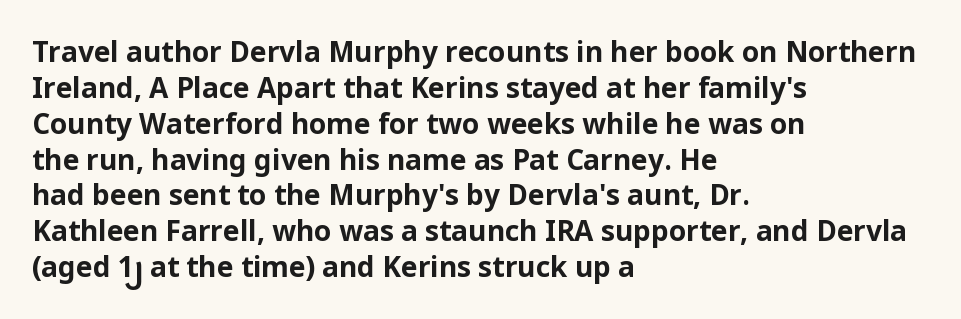
The image shows 28 px bold sans-serif type, upright; set left-aligned, normal line spacing (1.28x), normal letter spacing, not underlined; low stroke contrast and a medium x-height.
